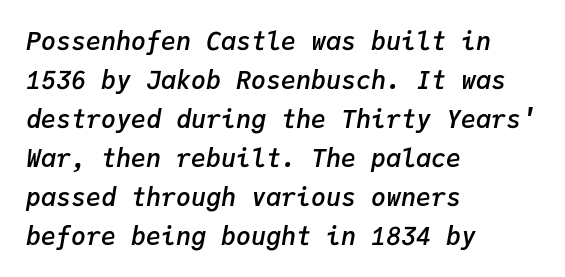
The image shows 25 px text type, italic (leaning right); set left-aligned, normal line spacing (1.56x), normal letter spacing, not underlined.
